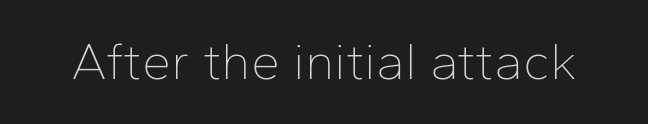
The image shows 52 px thin sans-serif type, upright; set normal letter spacing, not underlined; low stroke contrast and a medium x-height.
